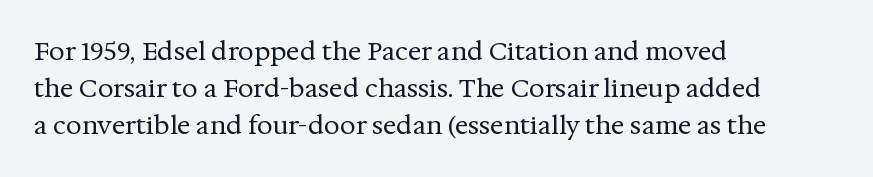
The image shows 25 px text type, upright; set left-aligned, normal line spacing (1.49x), normal letter spacing, not underlined.
